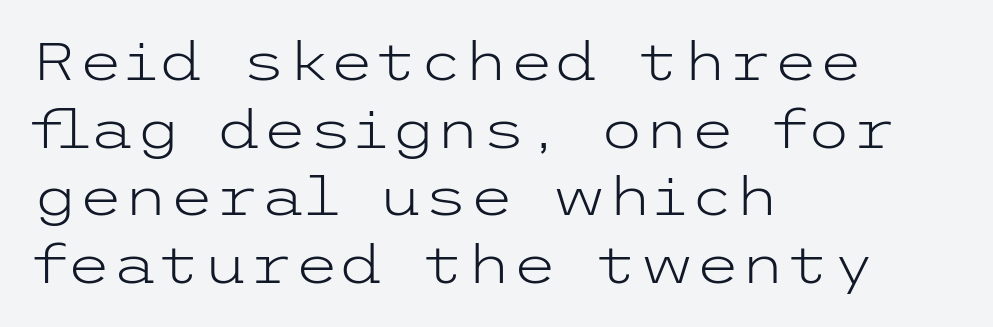
{"serif": "no", "italic": "no", "bold": "no", "weight": "light", "width": "wide", "stroke_contrast": "low", "x_height": "medium", "underline": "no", "align": "left", "line_spacing": "normal", "line_spacing_ratio": 1.3, "letter_spacing": "normal", "letter_spacing_em": 0.0, "glyph_px": 52}
